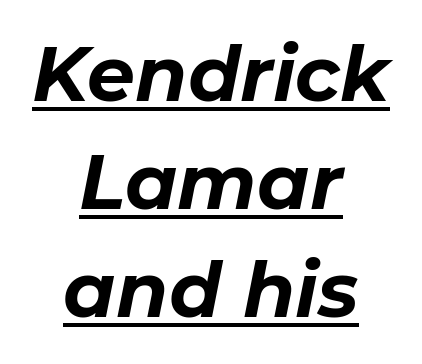
{"italic": "yes", "lean": "right", "slant_degrees": 11, "bold": "yes", "weight": "bold", "width": "normal", "stroke_contrast": "low", "x_height": "medium", "monospaced": "no", "underline": "yes", "align": "center", "line_spacing": "normal", "line_spacing_ratio": 1.42, "letter_spacing": "normal", "letter_spacing_em": 0.0, "glyph_px": 76}
